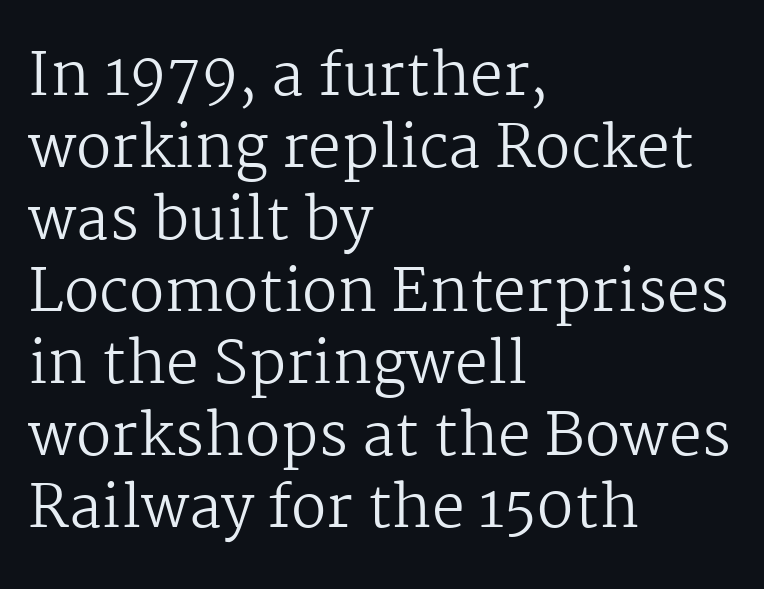
Q: Is the text bold? A: No.
Q: Is the text italic (slanted)? A: No, it is upright.
Q: Is the typeface a serif or a sans-serif typeface? A: Serif.
Q: Is the text underlined? A: No.
Q: How is the paragraph aligned? A: Left-aligned.
Q: Is the spacing between letters normal or unusually wide? A: Normal.
Q: Width (condensed, normal, or wide)? A: Normal.
Q: Stroke contrast? A: Medium.
Q: x-height? A: Medium.
Q: Monospaced? A: No.
